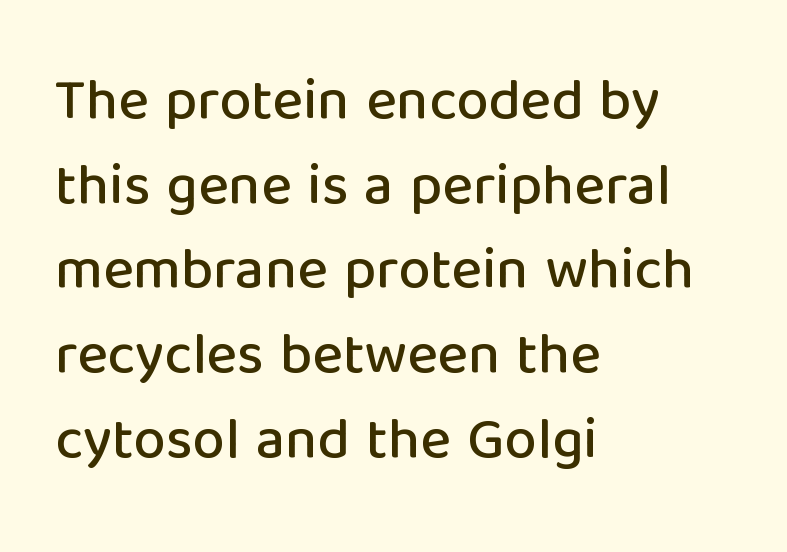
The image shows 58 px sans-serif type, upright; set left-aligned, normal line spacing (1.46x), normal letter spacing, not underlined; low stroke contrast and a medium x-height.
